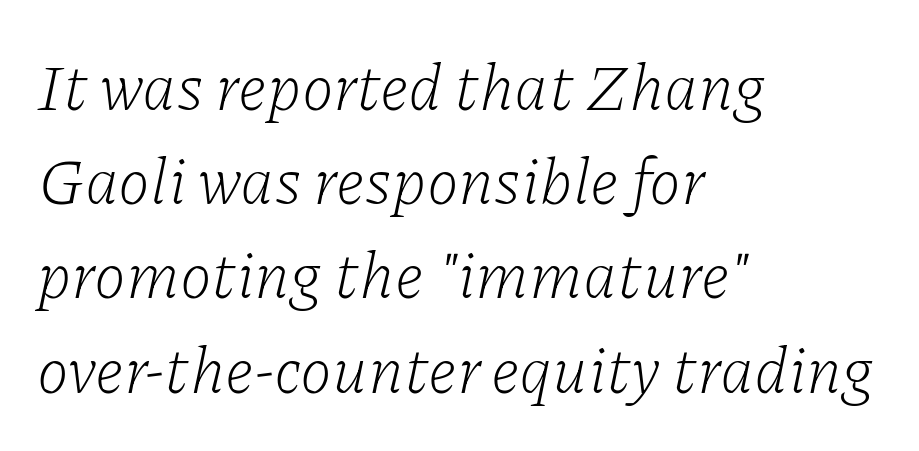
Font category for this specimen: serif. The rendering uses natural spacing where letterforms have individual widths. Is the letter spacing exaggerated? No — it looks like the ordinary default. Visually the block forms a straight wall on the left and a jagged coastline on the right. The typeface has the unassuming heft of standard copy or less.
